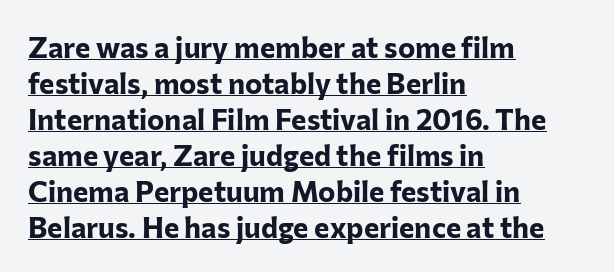
Q: Is the text bold? A: Yes.
Q: Is the text italic (slanted)? A: No, it is upright.
Q: Is the typeface a serif or a sans-serif typeface? A: Sans-serif.
Q: Is the text underlined? A: Yes.
Q: How is the paragraph aligned? A: Left-aligned.
Q: Is the spacing between letters normal or unusually wide? A: Normal.
Q: Width (condensed, normal, or wide)? A: Normal.
Q: Stroke contrast? A: Low.
Q: x-height? A: Medium.
Q: Monospaced? A: No.
